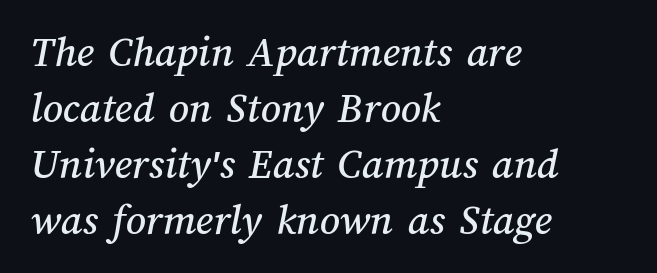
You could not count columns in this text — the font is proportionally spaced. Descenders hang freely into open space. A typesetter would call this zero additional tracking. Each line starts at the same left margin while the right side varies. Whoever set this chose a conventional vertical rhythm.
